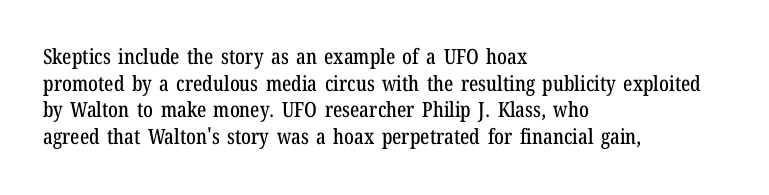
{"italic": "no", "underline": "no", "align": "left", "line_spacing": "normal", "line_spacing_ratio": 1.27, "letter_spacing": "normal", "letter_spacing_em": 0.0, "glyph_px": 21}
